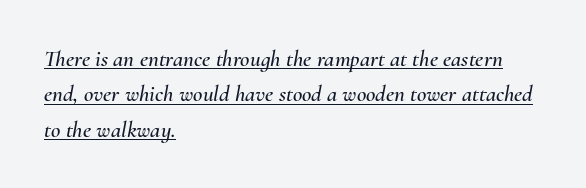
Q: Is the text italic (slanted)? A: Yes, it leans right by about 10 degrees.
Q: Is the text underlined? A: Yes.
Q: How is the paragraph aligned? A: Left-aligned.
Q: Is the spacing between letters normal or unusually wide? A: Normal.
Q: Is the spacing between lines tight, normal or loose? A: Normal.
